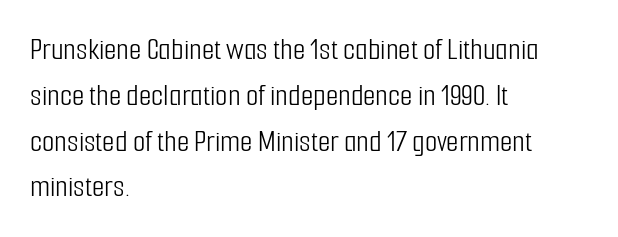
The image shows 32 px light, condensed sans-serif type, upright; set left-aligned, normal line spacing (1.43x), normal letter spacing, not underlined; low stroke contrast and a medium x-height.
